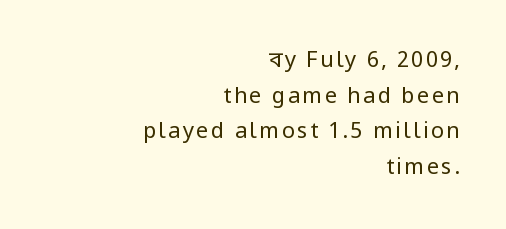
Q: Is the text bold? A: No.
Q: Is the text italic (slanted)? A: No, it is upright.
Q: Is the text underlined? A: No.
Q: How is the paragraph aligned? A: Right-aligned.
Q: Is the spacing between lines tight, normal or loose? A: Normal.
